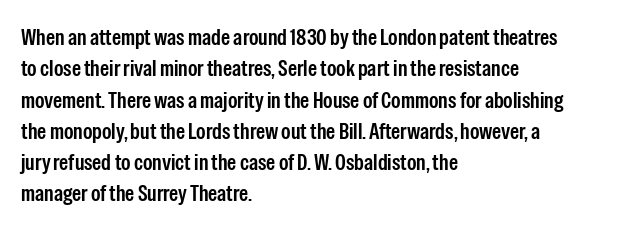
The image shows 23 px text type, upright; set left-aligned, normal line spacing (1.36x), normal letter spacing, not underlined.
